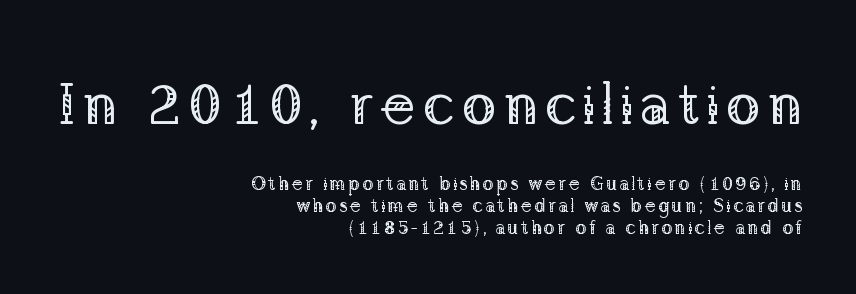
The letters advance in unequal steps, a hallmark of proportional type. Compared with a typical body face, this is equally light or lighter still. Characters remain perfectly vertical along every line. Typographically, this falls in the serif category.
